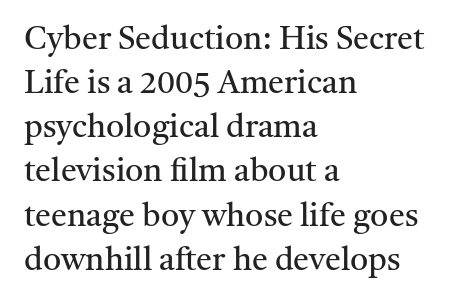
The image shows 32 px regular-weight serif type, upright; set left-aligned, normal line spacing (1.38x), normal letter spacing, not underlined; medium stroke contrast and a medium x-height.
